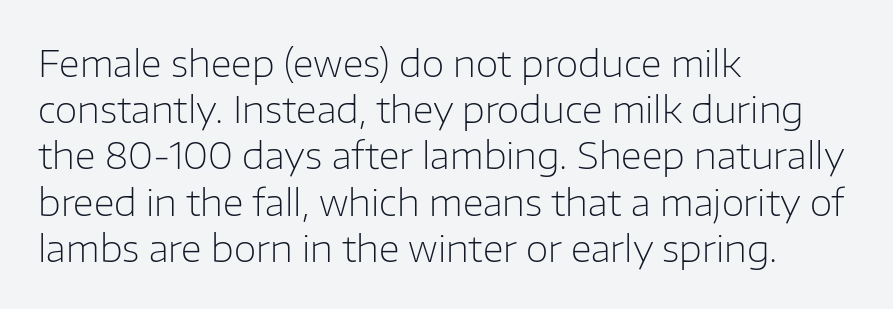
The image shows 37 px light sans-serif type, upright; set left-aligned, normal line spacing (1.25x), normal letter spacing, not underlined; low stroke contrast and a medium x-height.
